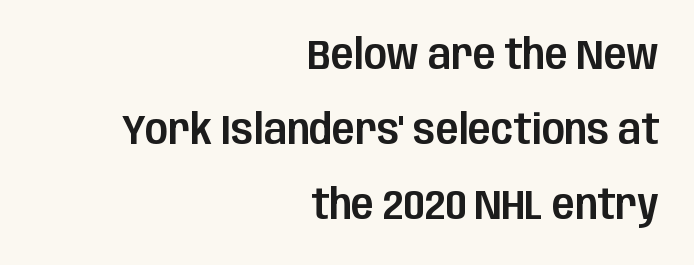
The passage shown is typed in a proportional face where columns would drift. Look at the bottom of the vertical strokes: they stop flat, with no serifs. Does the lettering tilt? It doesn't — this is upright. Spacing between characters is what you'd get straight out of the box.
